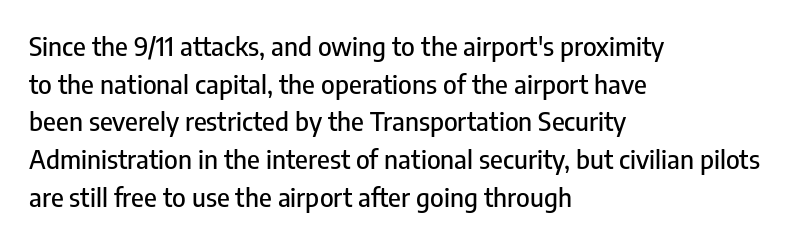
{"italic": "no", "underline": "no", "align": "left", "line_spacing": "normal", "line_spacing_ratio": 1.45, "letter_spacing": "normal", "letter_spacing_em": 0.0, "glyph_px": 26}
